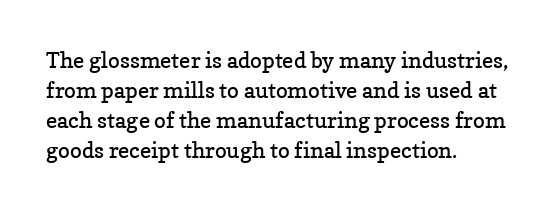
{"italic": "no", "bold": "no", "underline": "no", "align": "left", "line_spacing": "normal", "line_spacing_ratio": 1.37, "letter_spacing": "normal", "letter_spacing_em": 0.0, "glyph_px": 22}
